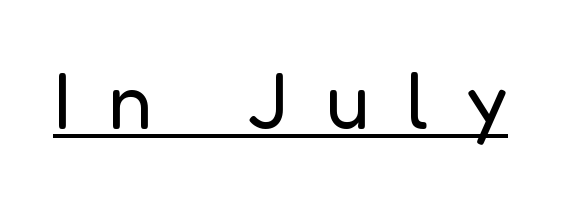
{"serif": "no", "italic": "no", "bold": "no", "weight": "regular", "width": "normal", "stroke_contrast": "low", "x_height": "medium", "monospaced": "no", "underline": "yes", "letter_spacing": "wide", "letter_spacing_em": 0.47, "glyph_px": 79}
